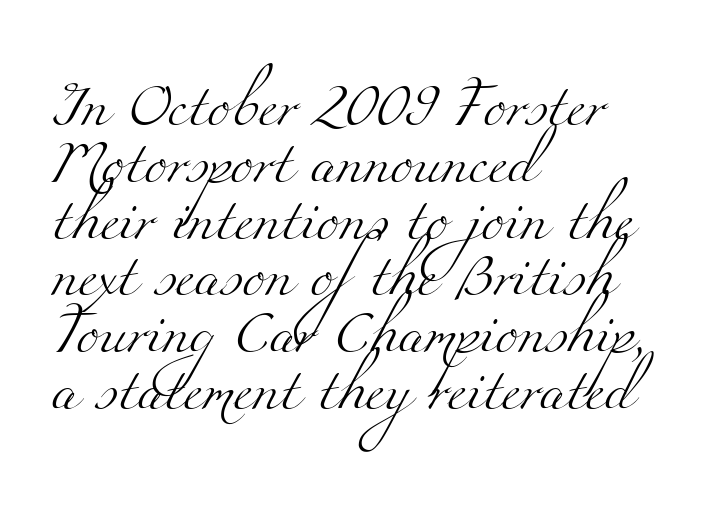
The image shows 43 px light, wide type; set left-aligned, normal line spacing (1.32x), normal letter spacing, not underlined; medium stroke contrast and a small x-height.
